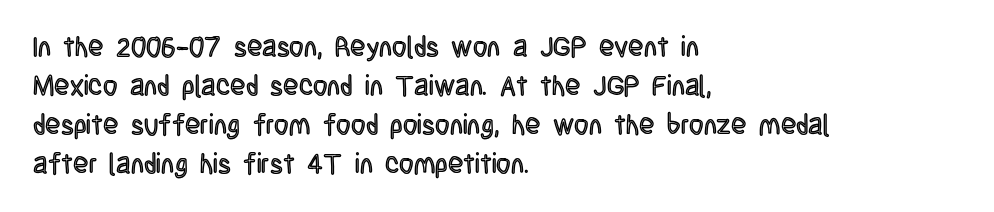
The image shows 28 px condensed type, upright; set left-aligned, normal line spacing (1.39x), normal letter spacing, not underlined; a large x-height.
